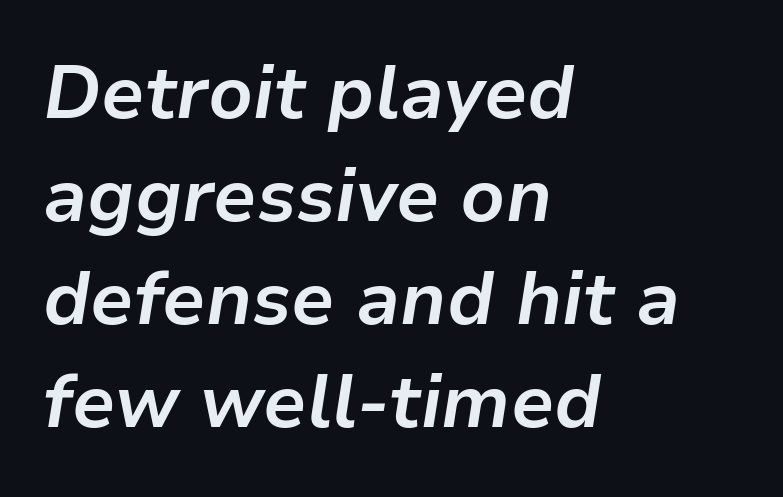
The image shows 74 px bold type, italic (leaning right); set left-aligned, normal line spacing (1.39x), normal letter spacing, not underlined; low stroke contrast and a medium x-height.
